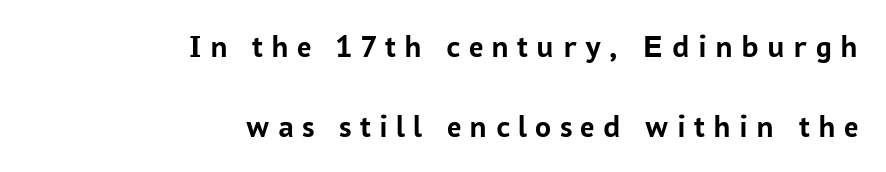
Tracking value appears strongly positive — letters spread wide. This rendering employs a face without finishing strokes, i.e., a sans-serif. The face used here has the dense, thick strokes of a bold. The letters advance in unequal steps, a hallmark of proportional type.
